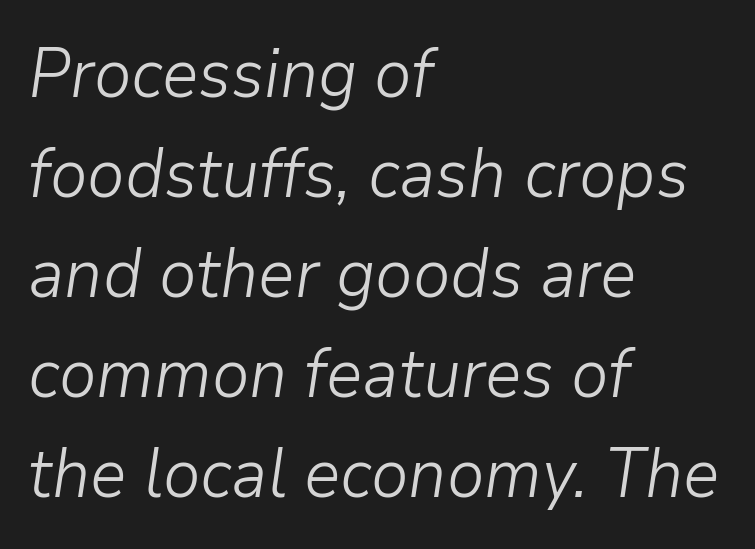
The image shows 68 px light type, italic (leaning right); set left-aligned, normal line spacing (1.47x), normal letter spacing, not underlined; low stroke contrast and a medium x-height.
